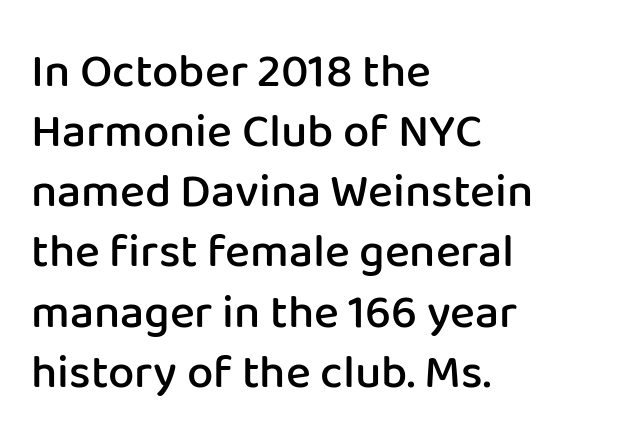
The image shows 47 px semibold sans-serif type, upright; set left-aligned, normal line spacing (1.28x), normal letter spacing, not underlined; low stroke contrast and a medium x-height.
